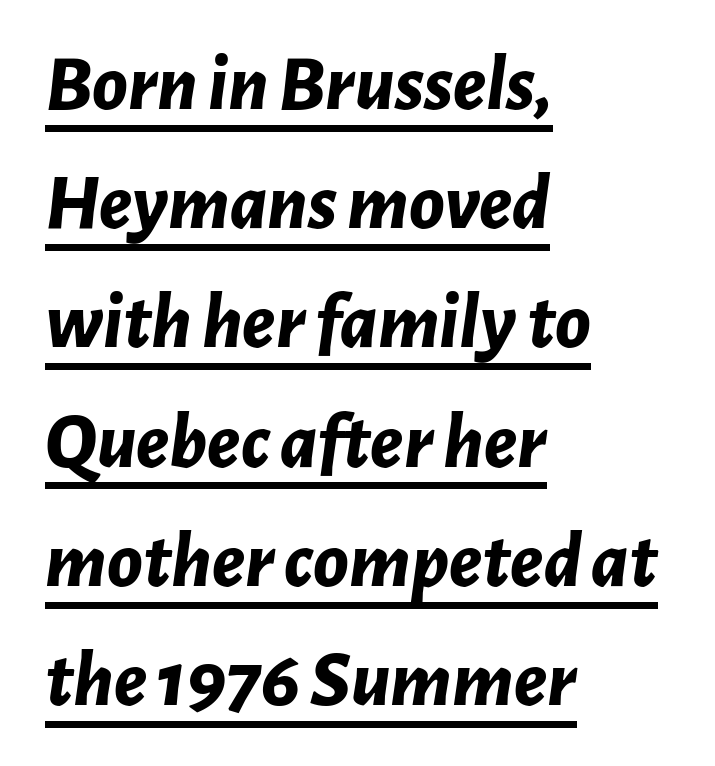
{"italic": "yes", "lean": "right", "slant_degrees": 7, "bold": "yes", "weight": "bold", "width": "normal", "stroke_contrast": "low", "x_height": "medium", "monospaced": "no", "underline": "yes", "align": "left", "line_spacing": "normal", "line_spacing_ratio": 1.49, "letter_spacing": "normal", "letter_spacing_em": 0.0, "glyph_px": 80}
